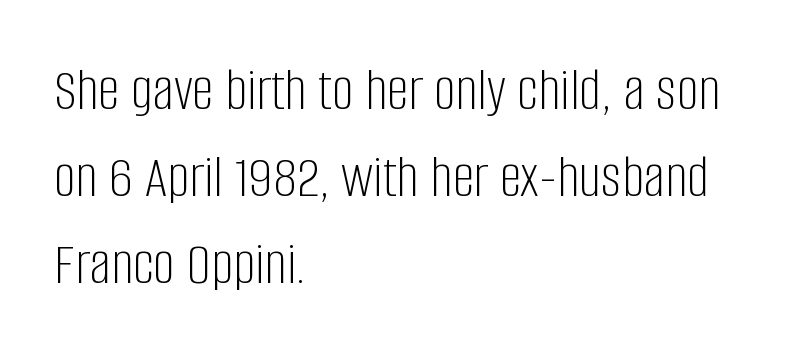
The image shows 61 px light, condensed sans-serif type, upright; set left-aligned, normal line spacing (1.43x), normal letter spacing, not underlined; low stroke contrast and a large x-height.
